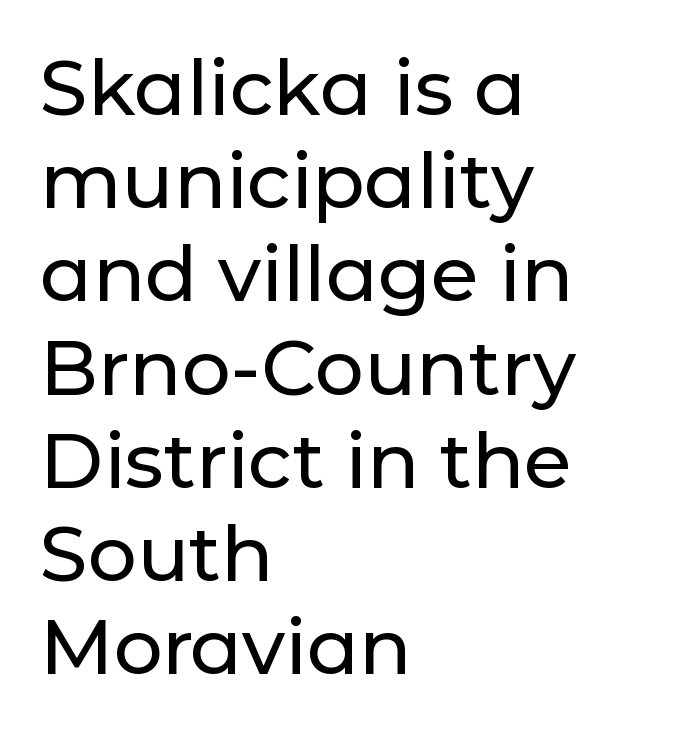
{"serif": "no", "italic": "no", "width": "normal", "stroke_contrast": "low", "x_height": "medium", "monospaced": "no", "underline": "no", "align": "left", "line_spacing_ratio": 1.21, "letter_spacing": "normal", "letter_spacing_em": 0.0, "glyph_px": 77}
